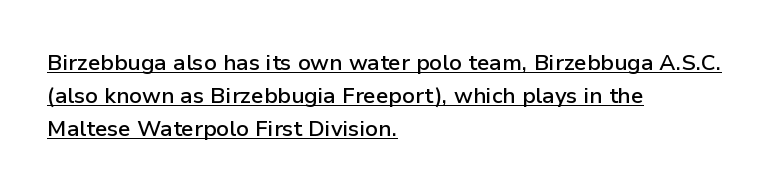
The image shows 22 px text type, upright; set left-aligned, normal line spacing (1.5x), normal letter spacing, underlined.
